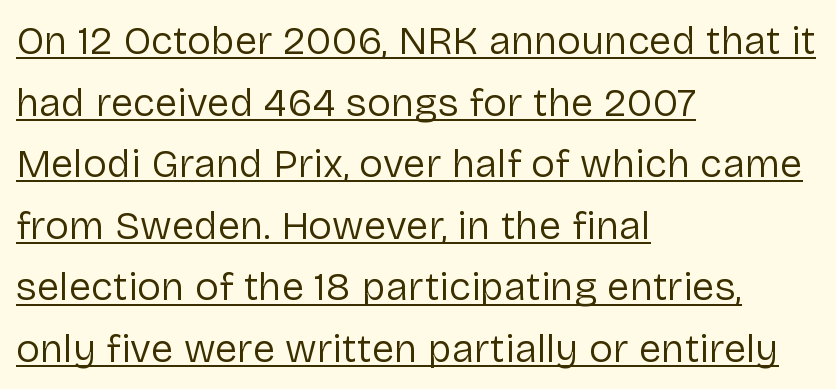
{"serif": "no", "italic": "no", "bold": "no", "weight": "regular", "width": "normal", "stroke_contrast": "low", "x_height": "medium", "monospaced": "no", "underline": "yes", "align": "left", "line_spacing": "normal", "line_spacing_ratio": 1.54, "letter_spacing": "normal", "letter_spacing_em": 0.0, "glyph_px": 40}
